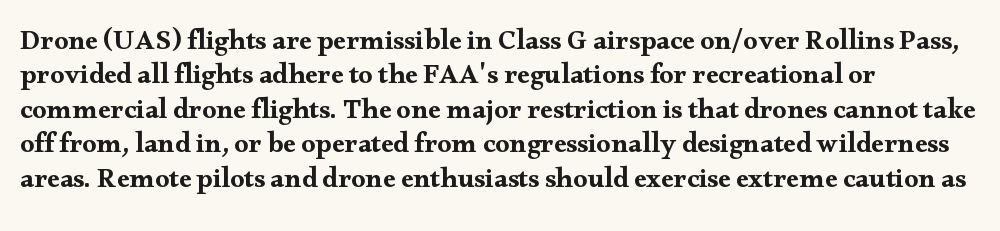
{"serif": "yes", "italic": "no", "width": "wide", "stroke_contrast": "medium", "x_height": "small", "monospaced": "no", "underline": "no", "align": "left", "line_spacing_ratio": 1.23, "letter_spacing": "normal", "letter_spacing_em": 0.0, "glyph_px": 28}
